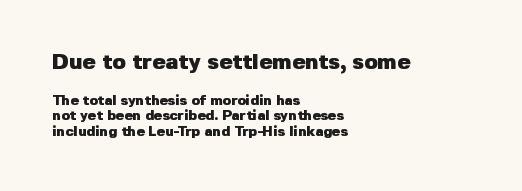
This is roman type, the default non-slanted kind. The rendering anchors every line to the left-hand side. The baseline area is clear. The line texture is even and compact thanks to regular tracking.
